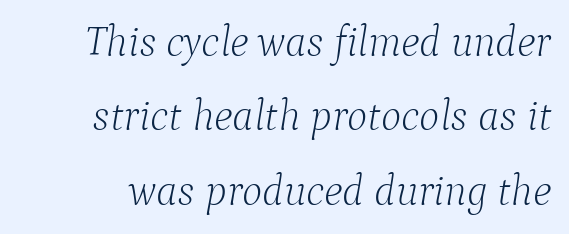
{"serif": "yes", "italic": "yes", "lean": "right", "slant_degrees": 9, "bold": "no", "weight": "light", "width": "normal", "stroke_contrast": "low", "x_height": "medium", "monospaced": "no", "underline": "no", "line_spacing_ratio": 1.73, "letter_spacing": "normal", "letter_spacing_em": 0.0, "glyph_px": 43}
